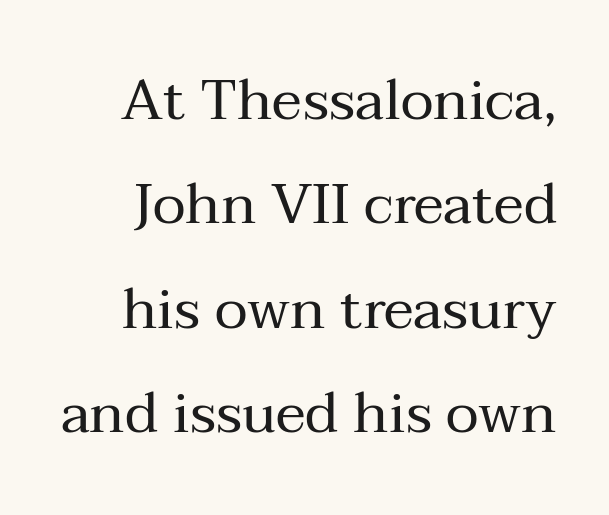
The image shows 57 px regular-weight serif type, upright; set line spacing 1.83x, normal letter spacing, not underlined; medium stroke contrast and a medium x-height.
